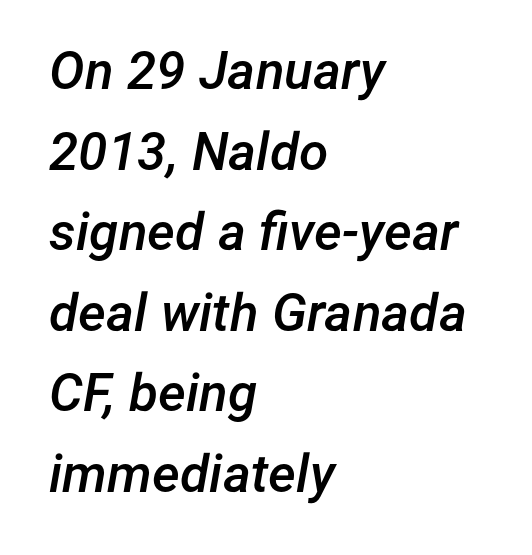
{"italic": "yes", "lean": "right", "slant_degrees": 12, "bold": "semi", "weight": "semibold", "width": "normal", "stroke_contrast": "low", "x_height": "medium", "monospaced": "no", "underline": "no", "align": "left", "line_spacing": "normal", "line_spacing_ratio": 1.52, "letter_spacing": "normal", "letter_spacing_em": 0.0, "glyph_px": 53}
